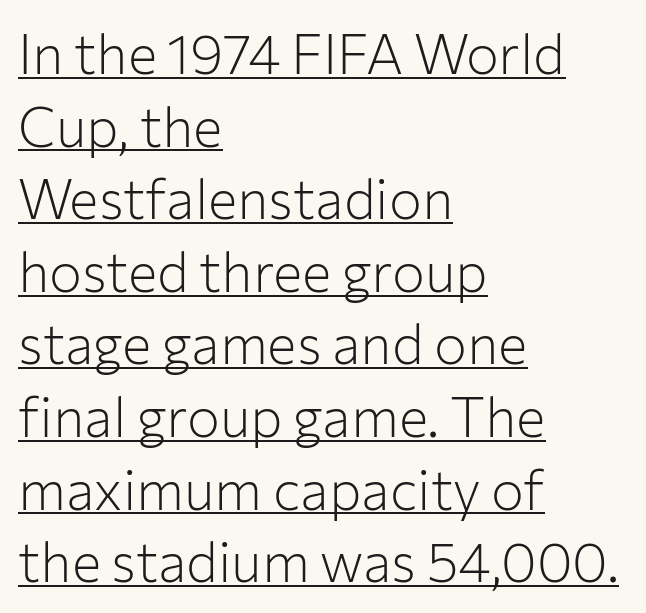
The image shows 55 px light sans-serif type, upright; set left-aligned, normal line spacing (1.32x), normal letter spacing, underlined; low stroke contrast and a medium x-height.
